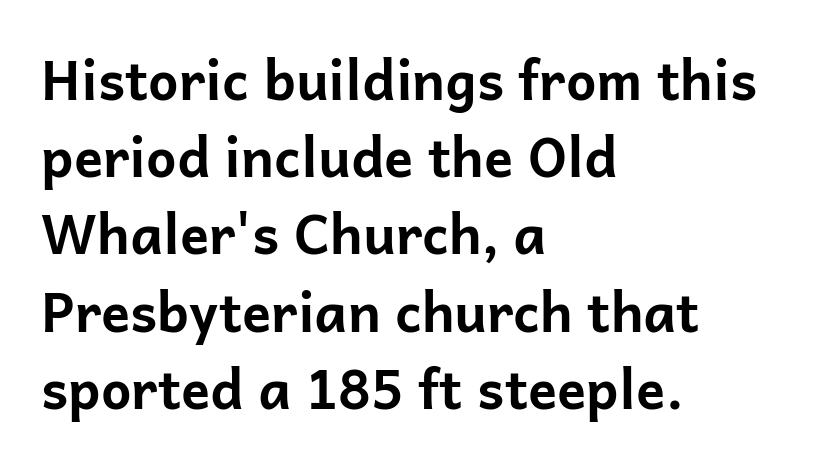
Q: Is the text bold? A: Yes.
Q: Is the text italic (slanted)? A: No, it is upright.
Q: Is the typeface a serif or a sans-serif typeface? A: Sans-serif.
Q: Is the text underlined? A: No.
Q: How is the paragraph aligned? A: Left-aligned.
Q: Is the spacing between letters normal or unusually wide? A: Normal.
Q: Is the spacing between lines tight, normal or loose? A: Normal.
Q: Width (condensed, normal, or wide)? A: Normal.
Q: Stroke contrast? A: Low.
Q: x-height? A: Medium.
Q: Monospaced? A: No.
